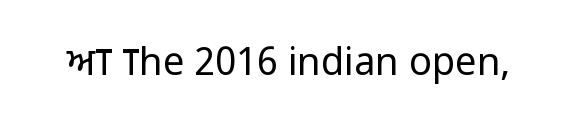
{"serif": "no", "italic": "no", "bold": "no", "weight": "regular", "width": "condensed", "stroke_contrast": "low", "x_height": "large", "monospaced": "no", "underline": "no", "letter_spacing": "normal", "letter_spacing_em": 0.0, "glyph_px": 38}
